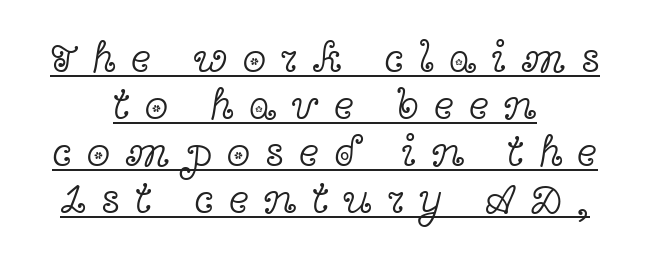
{"serif": "yes", "bold": "no", "weight": "light", "width": "wide", "x_height": "medium", "monospaced": "no", "underline": "yes", "align": "center", "line_spacing": "tight", "line_spacing_ratio": 1.09, "letter_spacing": "wide", "letter_spacing_em": 0.34, "glyph_px": 43}
